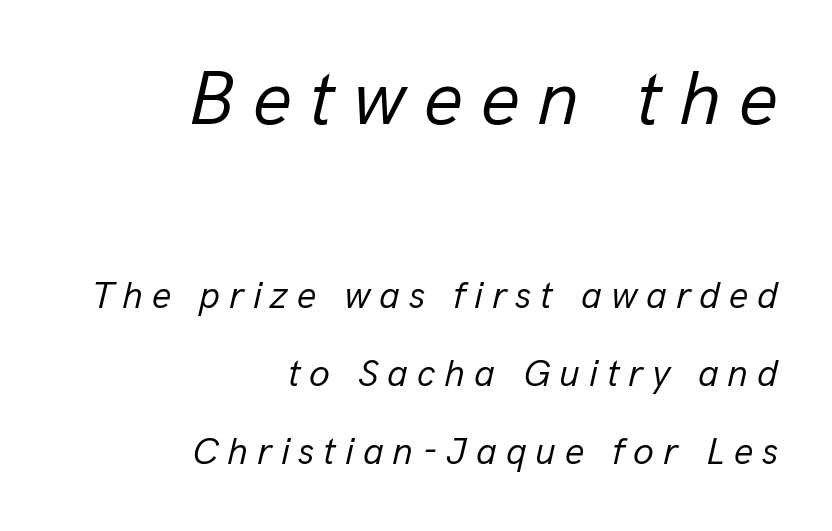
{"italic": "yes", "lean": "right", "slant_degrees": 13, "bold": "no", "weight": "regular", "width": "normal", "stroke_contrast": "low", "x_height": "medium", "monospaced": "no", "underline": "no", "align": "right", "line_spacing": "loose", "line_spacing_ratio": 2.05, "letter_spacing": "wide", "letter_spacing_em": 0.23, "larger_block": "first", "size_ratio": 2.03, "glyph_px": 77}
